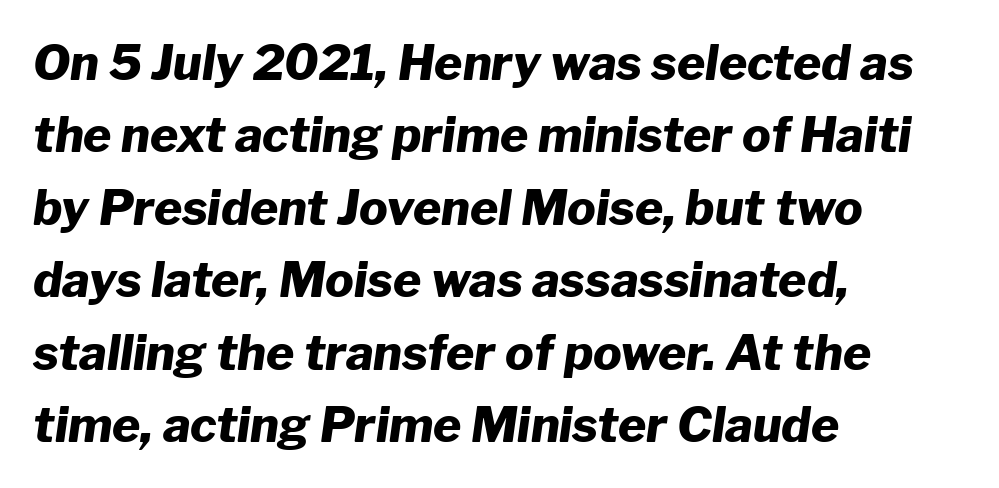
The image shows 48 px heavy type, italic (leaning right); set left-aligned, normal line spacing (1.51x), normal letter spacing, not underlined; low stroke contrast and a medium x-height.
